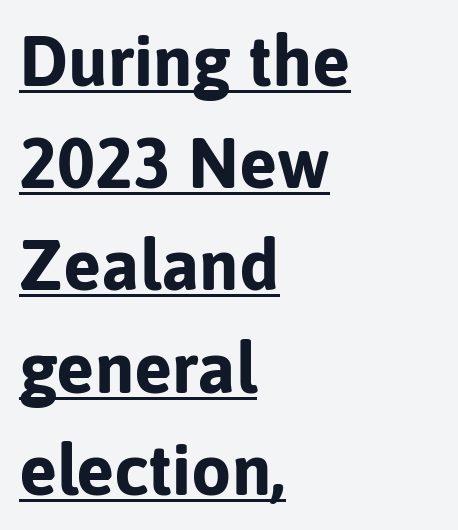
{"serif": "no", "italic": "no", "bold": "yes", "weight": "bold", "width": "normal", "stroke_contrast": "low", "x_height": "medium", "monospaced": "no", "underline": "yes", "align": "left", "line_spacing": "normal", "line_spacing_ratio": 1.44, "letter_spacing": "normal", "letter_spacing_em": 0.0, "glyph_px": 71}
